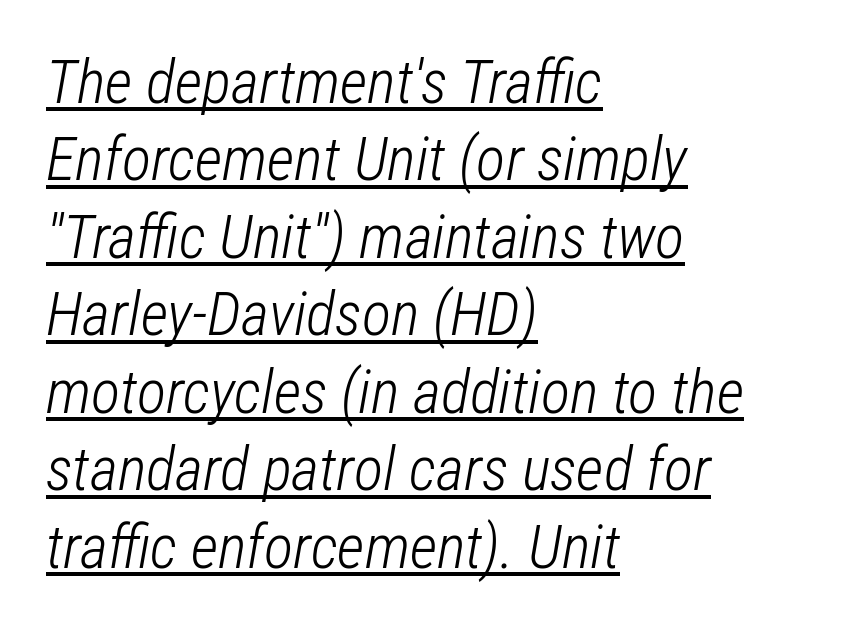
Q: Is the text bold? A: No.
Q: Is the text italic (slanted)? A: Yes, it leans right by about 12 degrees.
Q: Is the text underlined? A: Yes.
Q: How is the paragraph aligned? A: Left-aligned.
Q: Is the spacing between letters normal or unusually wide? A: Normal.
Q: Is the spacing between lines tight, normal or loose? A: Normal.
Q: Width (condensed, normal, or wide)? A: Condensed.
Q: Stroke contrast? A: Low.
Q: x-height? A: Medium.
Q: Monospaced? A: No.
